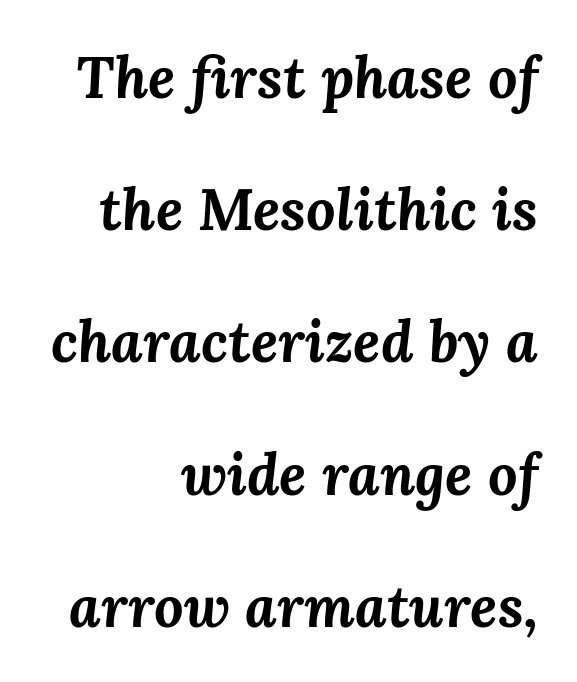
The block of text is sparse from top to bottom, with ample space between rows. Line endings align vertically; line beginnings do not. In terms of weight, the rendering is a true, heavy bold. Proportional: the letters do not fall into vertical columns.
